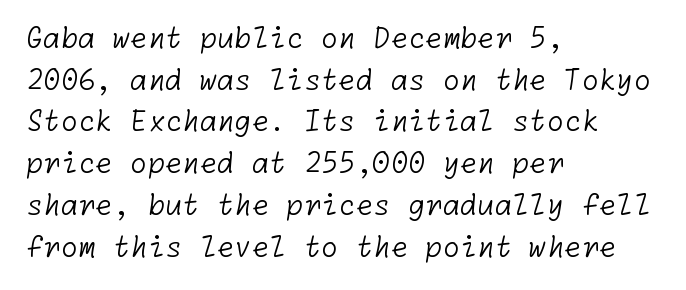
Nobody touched the tracking dial on this one. The vertical gap from one line to the next is medium. Weight: in the light-to-regular range. These lines are composed in type without serifs.
